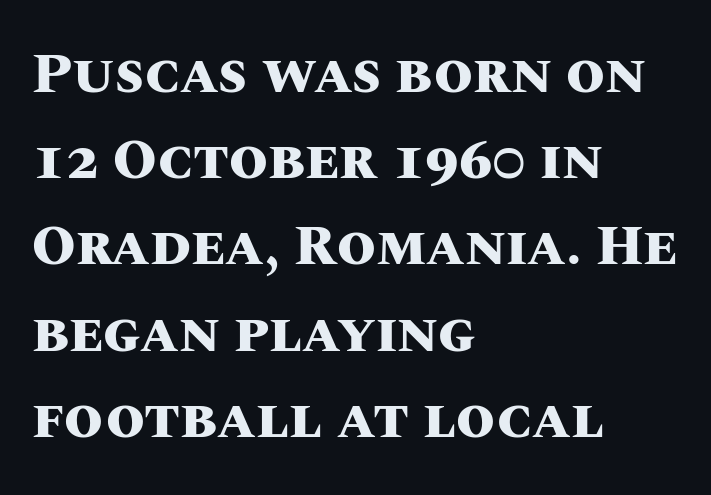
Q: Is the text bold? A: Yes.
Q: Is the text italic (slanted)? A: No, it is upright.
Q: Is the text underlined? A: No.
Q: How is the paragraph aligned? A: Left-aligned.
Q: Is the spacing between letters normal or unusually wide? A: Normal.
Q: Is the spacing between lines tight, normal or loose? A: Normal.
Q: Width (condensed, normal, or wide)? A: Normal.
Q: Stroke contrast? A: Medium.
Q: x-height? A: Large.
Q: Monospaced? A: No.
